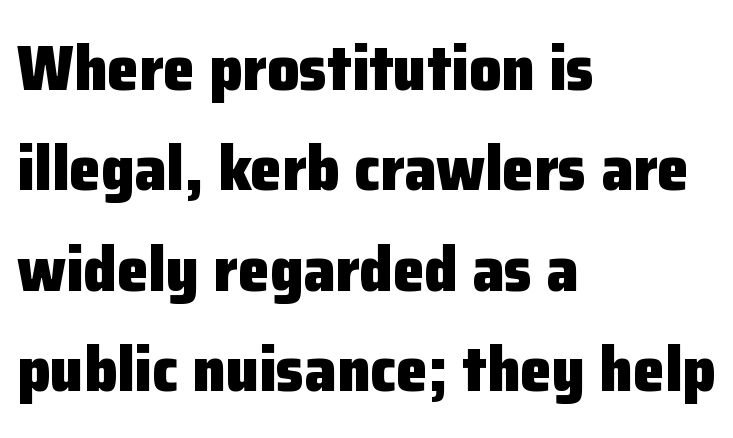
The image shows 64 px heavy sans-serif type, upright; set left-aligned, normal line spacing (1.57x), normal letter spacing, not underlined; low stroke contrast and a medium x-height.
